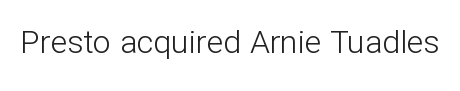
The image shows 32 px light sans-serif type, upright; set normal letter spacing, not underlined; low stroke contrast and a medium x-height.
